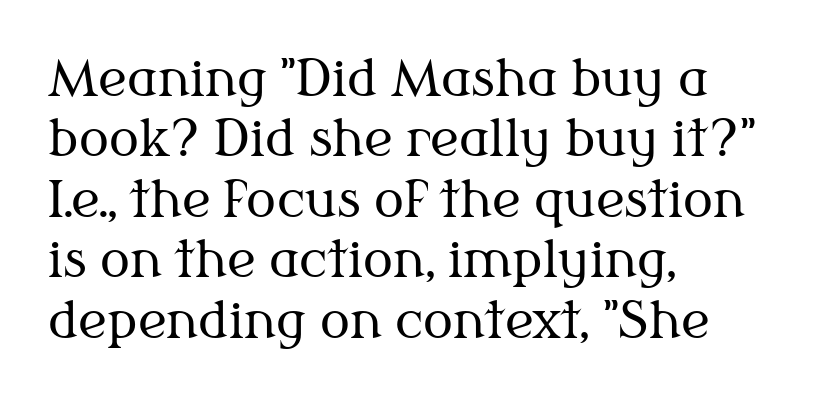
{"serif": "yes", "italic": "no", "bold": "no", "weight": "regular", "width": "normal", "stroke_contrast": "medium", "x_height": "medium", "monospaced": "no", "underline": "no", "align": "left", "line_spacing_ratio": 1.21, "letter_spacing": "normal", "letter_spacing_em": 0.0, "glyph_px": 50}
